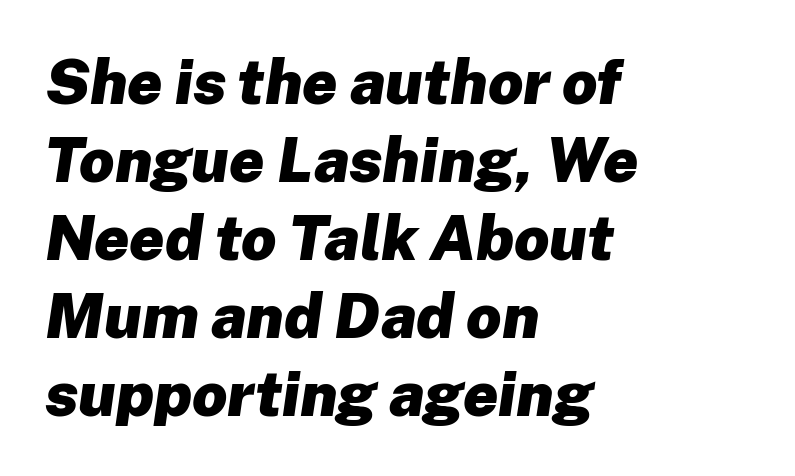
The rendering uses natural spacing where letterforms have individual widths. Each glyph is drawn with heavy, bold strokes. The strip under each line holds only bare page. Baseline-to-baseline distance is the conventional proportion of letter height.
